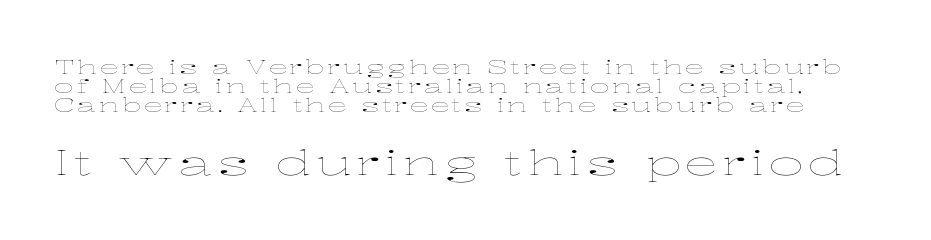
Q: Is the text bold? A: No.
Q: Is the text italic (slanted)? A: No, it is upright.
Q: Is the text underlined? A: No.
Q: Is the spacing between lines tight, normal or loose? A: Tight.
Q: Which block of text is set in a larger size, the first (top) or the second (bottom)? A: The second (bottom) one.
Q: Width (condensed, normal, or wide)? A: Wide.
Q: Stroke contrast? A: Low.
Q: x-height? A: Medium.
Q: Monospaced? A: No.
